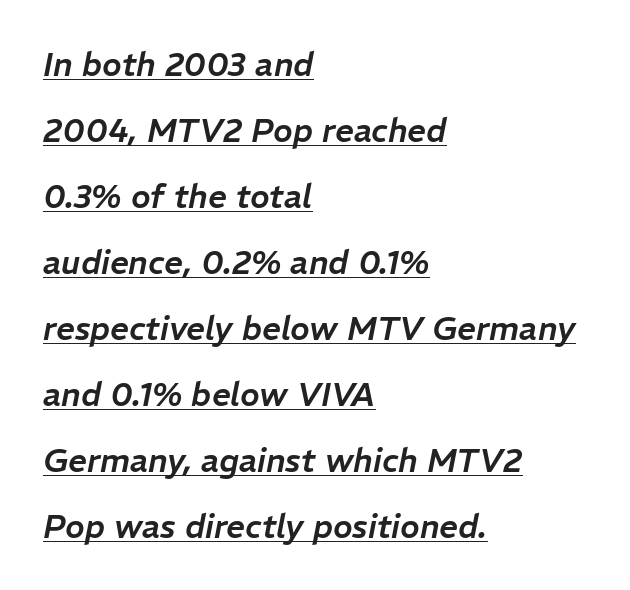
The image shows 33 px text type, italic (leaning right); set left-aligned, loose line spacing (2.0x), normal letter spacing, underlined; low stroke contrast and a medium x-height.
